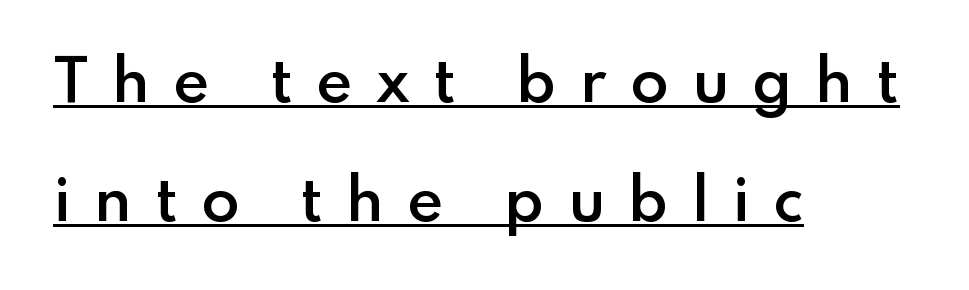
Q: Is the text bold? A: Semi-bold.
Q: Is the text italic (slanted)? A: No, it is upright.
Q: Is the typeface a serif or a sans-serif typeface? A: Sans-serif.
Q: Is the text underlined? A: Yes.
Q: How is the paragraph aligned? A: Left-aligned.
Q: Is the spacing between letters normal or unusually wide? A: Unusually wide.
Q: Is the spacing between lines tight, normal or loose? A: Loose.
Q: Width (condensed, normal, or wide)? A: Normal.
Q: Stroke contrast? A: Low.
Q: x-height? A: Small.
Q: Monospaced? A: No.
